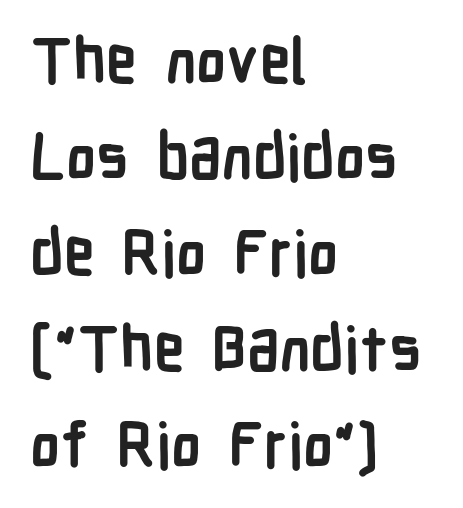
{"serif": "no", "italic": "no", "bold": "yes", "weight": "semibold", "width": "condensed", "stroke_contrast": "low", "x_height": "medium", "monospaced": "no", "underline": "no", "align": "left", "line_spacing": "normal", "line_spacing_ratio": 1.55, "letter_spacing": "normal", "letter_spacing_em": 0.0, "glyph_px": 62}
